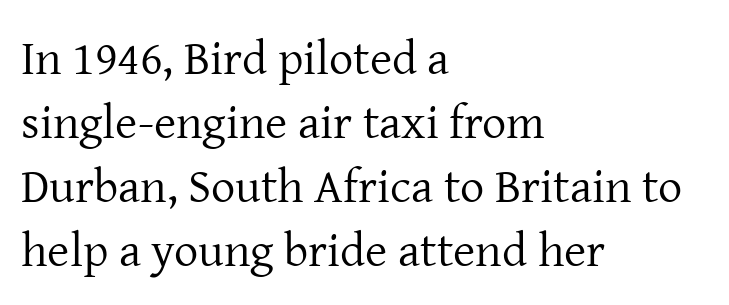
You could not count columns in this text — the font is proportionally spaced. No chunkiness to these letters — they're not bold. In terms of posture, this sample is upright. A student would call this left alignment; a typographer would say flush left, rag right.
